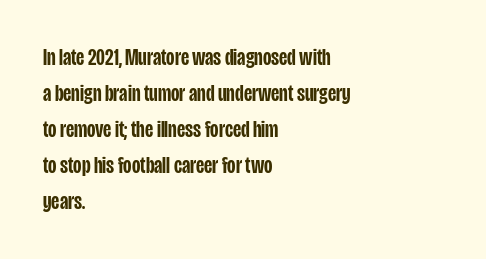
The image shows 23 px text type, upright; set left-aligned, normal line spacing (1.56x), normal letter spacing, not underlined.
